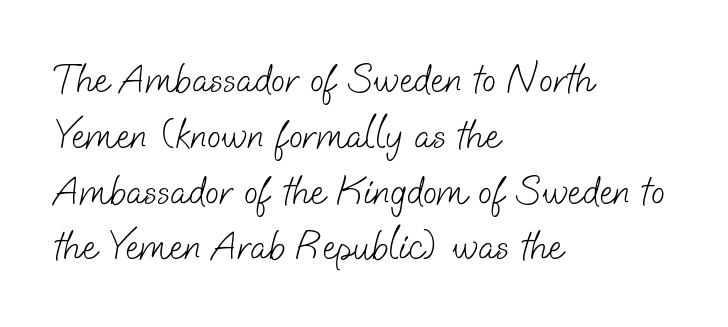
{"serif": "no", "bold": "no", "weight": "light", "width": "normal", "stroke_contrast": "low", "x_height": "small", "monospaced": "no", "underline": "no", "align": "left", "line_spacing": "normal", "line_spacing_ratio": 1.36, "letter_spacing": "normal", "letter_spacing_em": 0.0, "glyph_px": 41}
